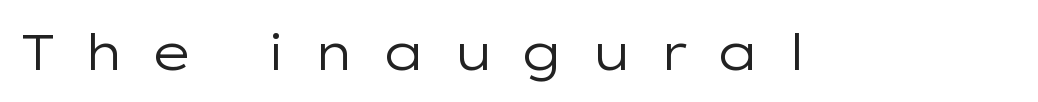
No heavy texture on the line: the type isn't bold. Quick note: not italic, upright. These lines are composed in type without serifs. Nobody drew a line under any word here. Looks like regular typesetting: each glyph gets only the width it needs.
